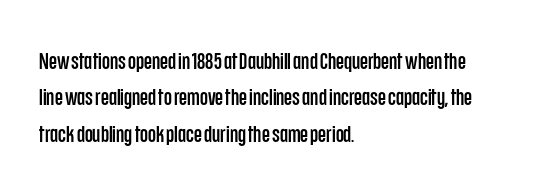
{"italic": "no", "underline": "no", "align": "left", "line_spacing": "normal", "line_spacing_ratio": 1.58, "letter_spacing": "normal", "letter_spacing_em": 0.0, "glyph_px": 23}
